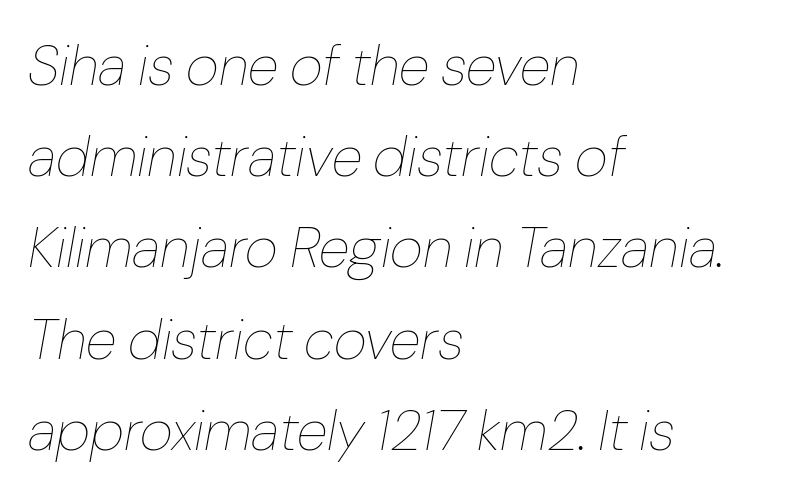
The characters are drawn with everyday or finer stroke widths. Notice how descenders clear the ascenders below comfortably — that's standard leading. The passage is arranged the way most books set body copy — flush left. The zone under the glyphs is completely vacant.
